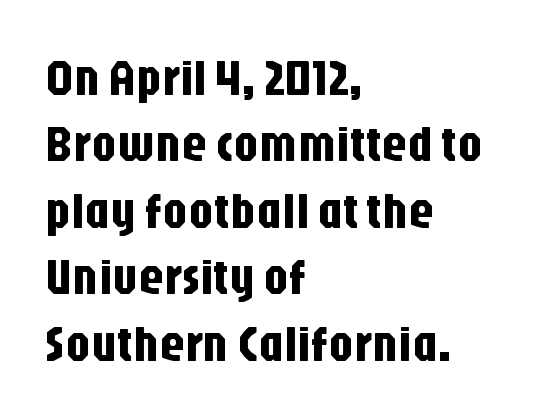
Q: Is the text italic (slanted)? A: No, it is upright.
Q: Is the typeface a serif or a sans-serif typeface? A: Sans-serif.
Q: Is the text underlined? A: No.
Q: How is the paragraph aligned? A: Left-aligned.
Q: Is the spacing between letters normal or unusually wide? A: Normal.
Q: Is the spacing between lines tight, normal or loose? A: Normal.
Q: Width (condensed, normal, or wide)? A: Condensed.
Q: Stroke contrast? A: Low.
Q: x-height? A: Large.
Q: Monospaced? A: No.
